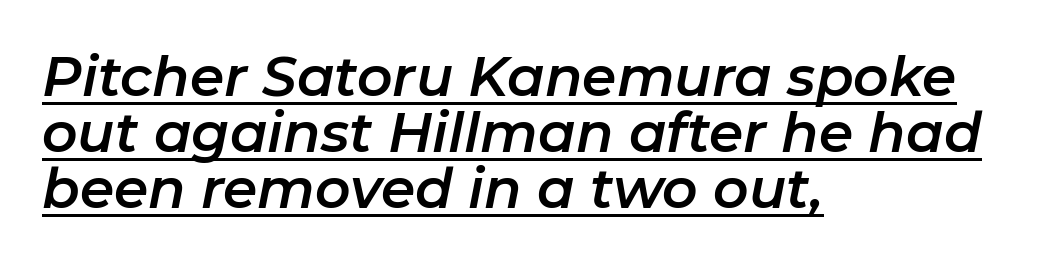
These lines are rendered in a variable-pitch font. The typesetter has applied underlining to the passage shown. The horizontal fit of the characters is conventional and even. These lines stack with their left ends in a neat column. Tall strokes in this sample are angled rather than plumb. Notice how descenders almost collide with the ascenders below — that's tight leading.
